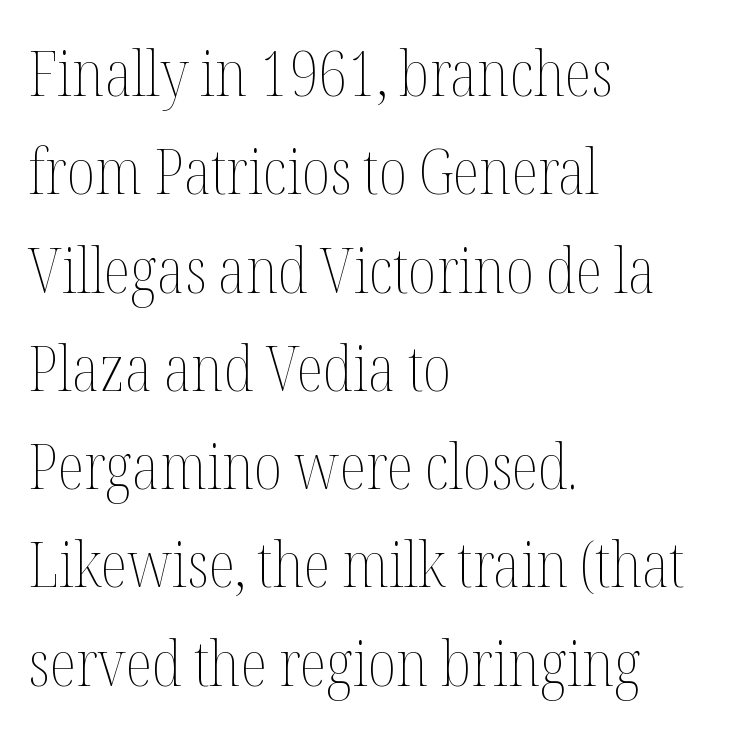
{"italic": "no", "bold": "no", "weight": "thin", "width": "condensed", "stroke_contrast": "medium", "x_height": "medium", "monospaced": "no", "underline": "no", "align": "left", "line_spacing": "normal", "line_spacing_ratio": 1.56, "letter_spacing": "normal", "letter_spacing_em": 0.0, "glyph_px": 63}
